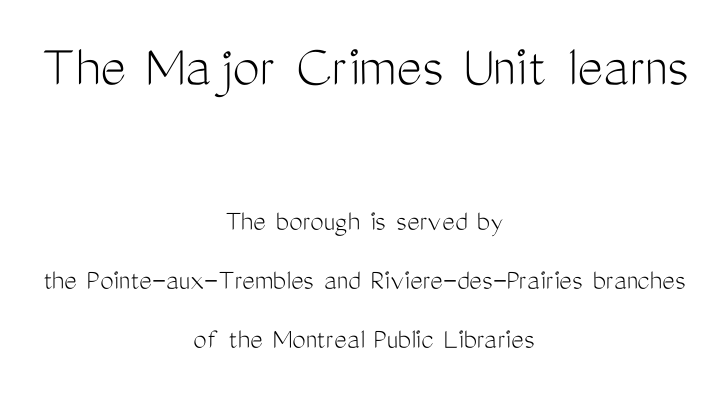
Weight: not bold — regular or lighter. Reading down the block, each line starts at a different indent, mirrored at its end. Glyph-to-glyph distance matches everyday printed text. The baseline area is clear. Looks like regular typesetting: each glyph gets only the width it needs.
